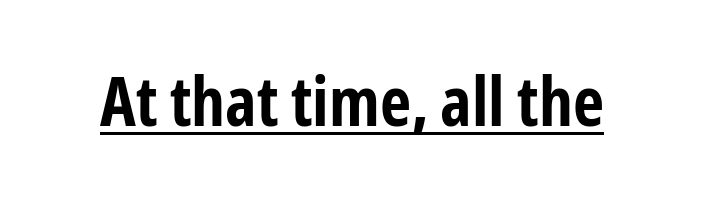
In terms of posture, this sample is upright. You'd pick this weight for a headline — it's a proper bold. Examine the stroke ends and you'll find no serifs. Short note: letters normally spaced. Varying glyph widths throughout — classic text-font behaviour. The words here are underlined.
